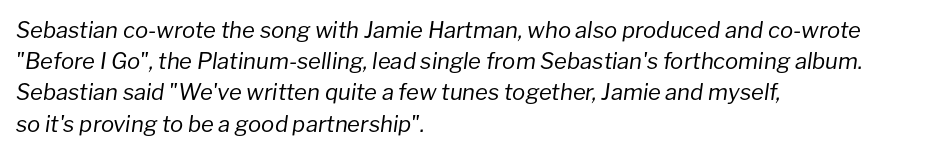
Q: Is the text bold? A: No.
Q: Is the text italic (slanted)? A: Yes, it leans right by about 8 degrees.
Q: Is the text underlined? A: No.
Q: How is the paragraph aligned? A: Left-aligned.
Q: Is the spacing between letters normal or unusually wide? A: Normal.
Q: Is the spacing between lines tight, normal or loose? A: Normal.
